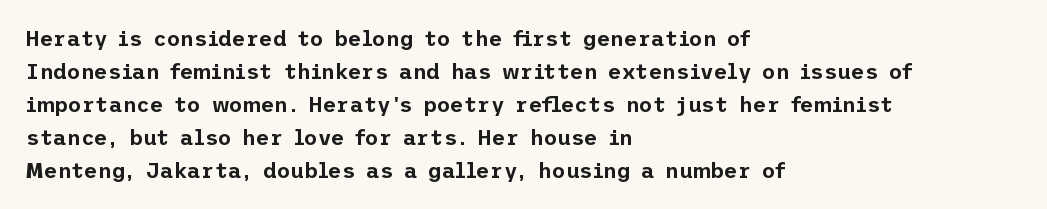
Do the letters lean? They stand straight. You could call the tracking neutral — neither tight nor loose. The passage shown is not underscored anywhere. The ragged edge is on the right, which tells us the setting is flush left. Students, observe: this is what conventionally led text looks like.
